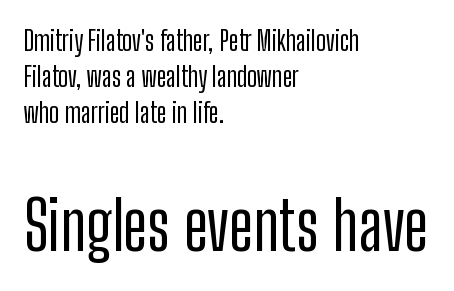
Short and long lines alike share a common starting point at left. The axis of the letterforms is exactly vertical. Is this a fixed-width face? No — the glyphs have proportional, varying widths. What stands out about the letter spacing? Nothing — it is the standard amount. The later block is typeset at a bigger size than the earlier block. Glance below the letters and you will spot only blank space.
